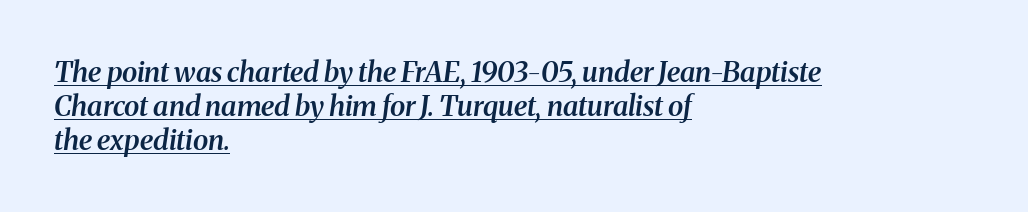
{"serif": "yes", "italic": "yes", "lean": "right", "slant_degrees": 8, "bold": "semi", "weight": "semibold", "width": "normal", "stroke_contrast": "medium", "x_height": "medium", "monospaced": "no", "underline": "yes", "align": "left", "line_spacing_ratio": 1.21, "letter_spacing": "normal", "letter_spacing_em": 0.0, "glyph_px": 28}
